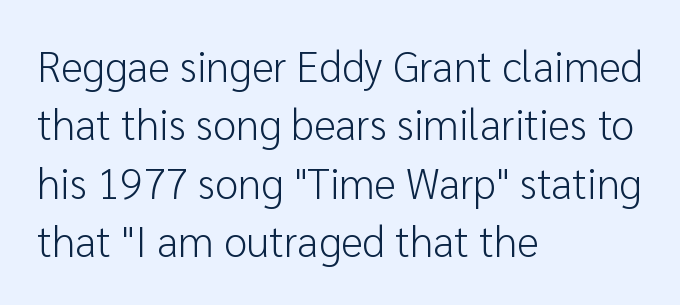
{"serif": "no", "italic": "no", "bold": "no", "weight": "light", "width": "normal", "stroke_contrast": "low", "x_height": "medium", "monospaced": "no", "underline": "no", "align": "left", "line_spacing": "normal", "line_spacing_ratio": 1.39, "letter_spacing": "normal", "letter_spacing_em": 0.0, "glyph_px": 42}
